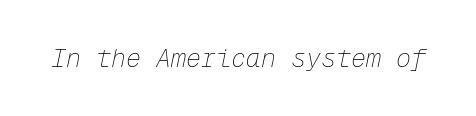
The image shows 25 px text type, italic (leaning right); set normal letter spacing, not underlined.
